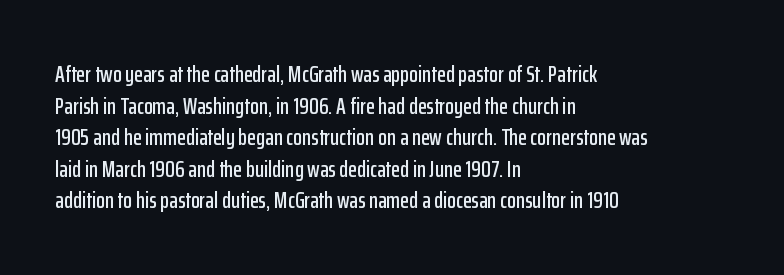
Q: Is the text italic (slanted)? A: No, it is upright.
Q: Is the text underlined? A: No.
Q: How is the paragraph aligned? A: Left-aligned.
Q: Is the spacing between letters normal or unusually wide? A: Normal.
Q: Is the spacing between lines tight, normal or loose? A: Normal.
